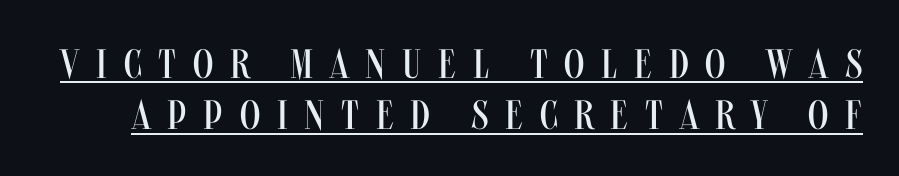
The image shows 41 px regular-weight, condensed sans-serif type, upright; set normal line spacing (1.25x), unusually wide letter spacing (+0.41 em), underlined; medium stroke contrast and a large x-height.
